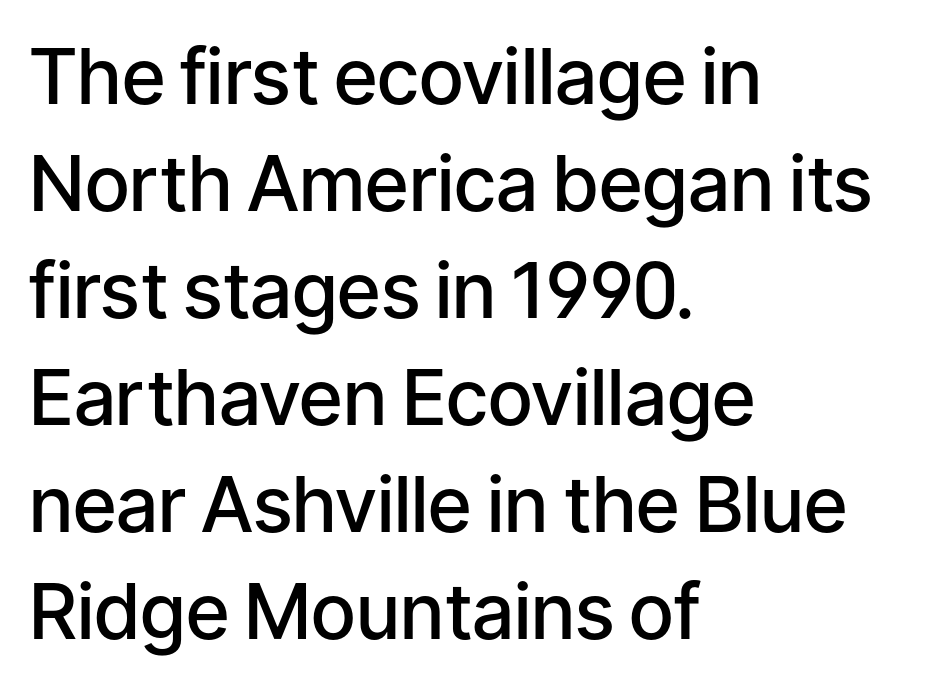
Q: Is the text bold? A: Semi-bold.
Q: Is the text italic (slanted)? A: No, it is upright.
Q: Is the typeface a serif or a sans-serif typeface? A: Sans-serif.
Q: Is the text underlined? A: No.
Q: How is the paragraph aligned? A: Left-aligned.
Q: Is the spacing between letters normal or unusually wide? A: Normal.
Q: Is the spacing between lines tight, normal or loose? A: Normal.
Q: Width (condensed, normal, or wide)? A: Normal.
Q: Stroke contrast? A: Low.
Q: x-height? A: Medium.
Q: Monospaced? A: No.
